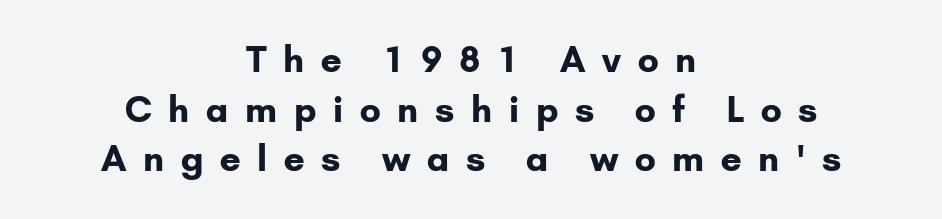
{"serif": "no", "italic": "no", "bold": "yes", "weight": "bold", "width": "normal", "stroke_contrast": "low", "x_height": "small", "monospaced": "no", "underline": "no", "align": "center", "line_spacing": "normal", "line_spacing_ratio": 1.42, "letter_spacing": "wide", "letter_spacing_em": 0.48, "glyph_px": 35}
